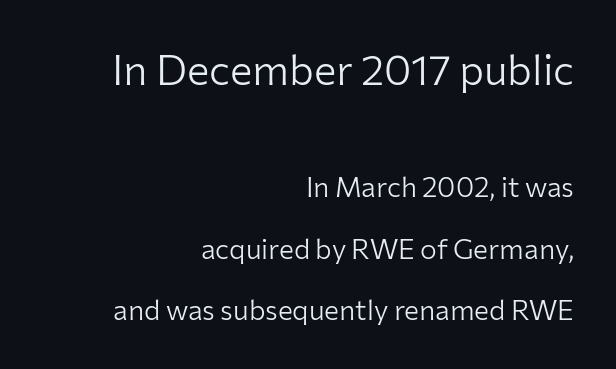
Q: Is the text bold? A: No.
Q: Is the text italic (slanted)? A: No, it is upright.
Q: Is the typeface a serif or a sans-serif typeface? A: Sans-serif.
Q: Is the text underlined? A: No.
Q: How is the paragraph aligned? A: Right-aligned.
Q: Is the spacing between letters normal or unusually wide? A: Normal.
Q: Is the spacing between lines tight, normal or loose? A: Loose.
Q: Which block of text is set in a larger size, the first (top) or the second (bottom)? A: The first (top) one.
Q: Width (condensed, normal, or wide)? A: Normal.
Q: Stroke contrast? A: Low.
Q: x-height? A: Medium.
Q: Monospaced? A: No.
